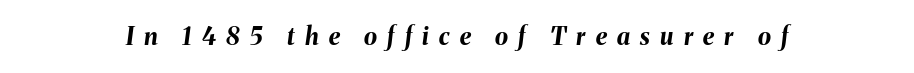
{"italic": "yes", "lean": "right", "slant_degrees": 8, "bold": "yes", "underline": "no", "letter_spacing": "wide", "letter_spacing_em": 0.43, "glyph_px": 24}
